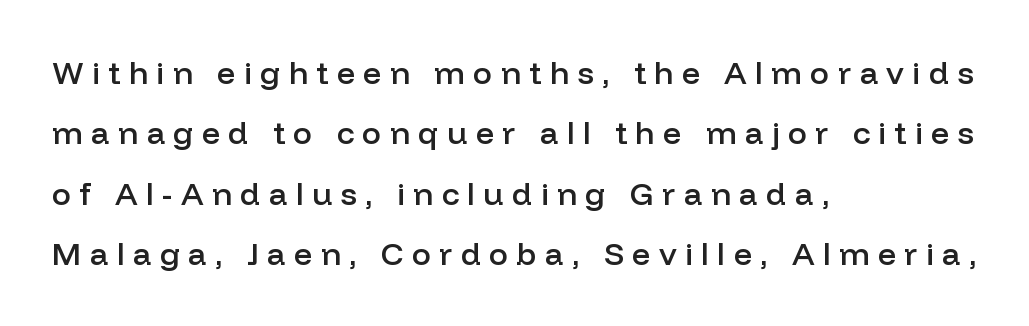
{"serif": "no", "italic": "no", "bold": "semi", "weight": "semibold", "width": "normal", "stroke_contrast": "low", "x_height": "medium", "monospaced": "no", "underline": "no", "align": "left", "line_spacing_ratio": 1.89, "letter_spacing": "wide", "letter_spacing_em": 0.26, "glyph_px": 32}
